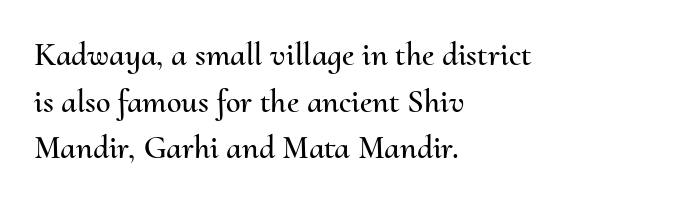
The image shows 33 px text type, upright; set left-aligned, normal line spacing (1.41x), normal letter spacing, not underlined; medium stroke contrast and a small x-height.
